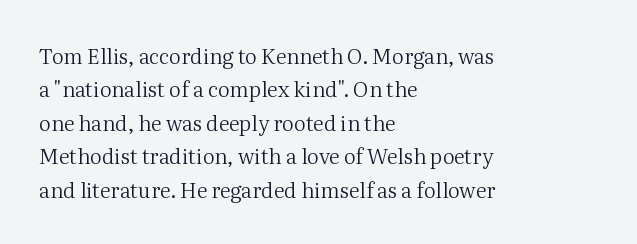
{"italic": "no", "bold": "no", "underline": "no", "align": "left", "line_spacing": "normal", "line_spacing_ratio": 1.59, "letter_spacing": "normal", "letter_spacing_em": 0.0, "glyph_px": 21}
